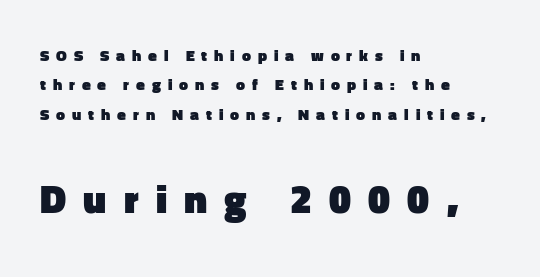
The image shows 40 px heavy sans-serif type, upright; set left-aligned, line spacing 1.84x, unusually wide letter spacing (+0.43 em), not underlined; the second (bottom) block is 2.5x larger; low stroke contrast and a medium x-height.
